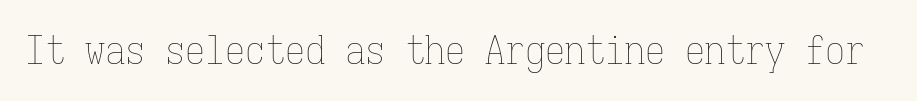
The image shows 40 px thin, condensed type, upright, monospaced; set normal letter spacing, not underlined; low stroke contrast and a medium x-height.
